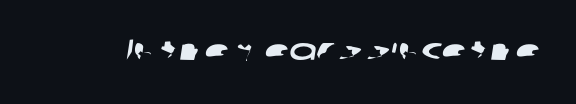
Q: Is the typeface a serif or a sans-serif typeface? A: Sans-serif.
Q: Is the text underlined? A: No.
Q: Is the spacing between letters normal or unusually wide? A: Normal.
Q: Width (condensed, normal, or wide)? A: Wide.
Q: Stroke contrast? A: Low.
Q: x-height? A: Medium.
Q: Monospaced? A: No.
